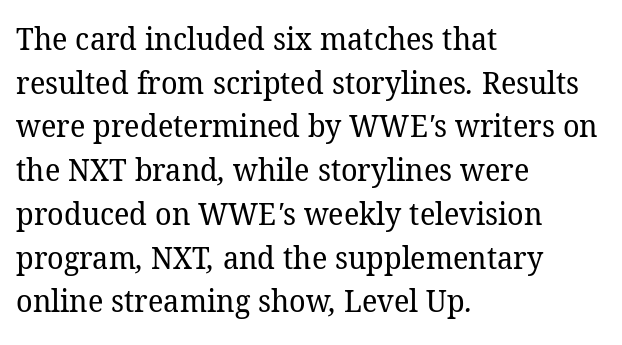
The image shows 31 px regular-weight serif type; set left-aligned, normal line spacing (1.41x), normal letter spacing, not underlined; low stroke contrast and a medium x-height.
